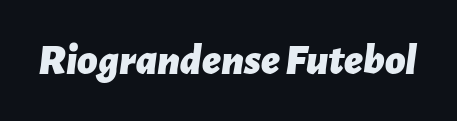
{"italic": "yes", "lean": "right", "slant_degrees": 7, "bold": "yes", "weight": "bold", "width": "normal", "stroke_contrast": "low", "x_height": "medium", "monospaced": "no", "underline": "no", "letter_spacing": "normal", "letter_spacing_em": 0.0, "glyph_px": 44}
